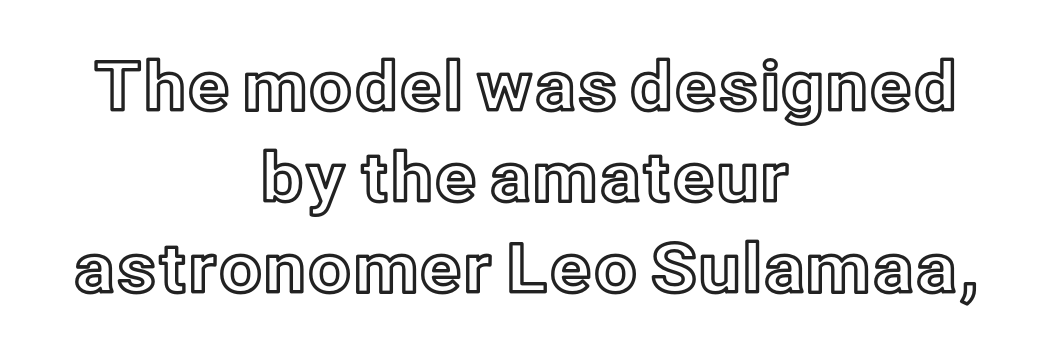
Q: Is the text italic (slanted)? A: No, it is upright.
Q: Is the text underlined? A: No.
Q: How is the paragraph aligned? A: Centered.
Q: Is the spacing between letters normal or unusually wide? A: Normal.
Q: Is the spacing between lines tight, normal or loose? A: Normal.
Q: Width (condensed, normal, or wide)? A: Normal.
Q: x-height? A: Medium.
Q: Monospaced? A: No.
